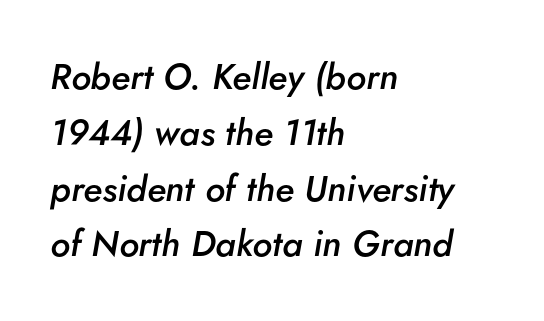
Q: Is the text bold? A: Semi-bold.
Q: Is the text italic (slanted)? A: Yes, it leans right by about 5 degrees.
Q: Is the text underlined? A: No.
Q: How is the paragraph aligned? A: Left-aligned.
Q: Is the spacing between letters normal or unusually wide? A: Normal.
Q: Is the spacing between lines tight, normal or loose? A: Normal.
Q: Width (condensed, normal, or wide)? A: Normal.
Q: Stroke contrast? A: Low.
Q: x-height? A: Small.
Q: Monospaced? A: No.
